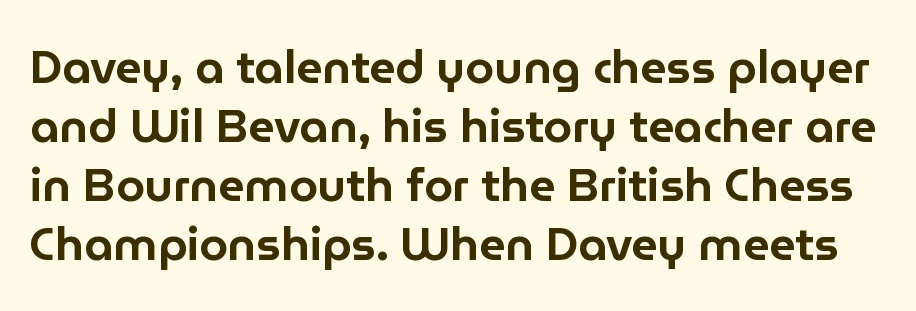
Q: Is the text italic (slanted)? A: No, it is upright.
Q: Is the typeface a serif or a sans-serif typeface? A: Sans-serif.
Q: Is the text underlined? A: No.
Q: Is the spacing between letters normal or unusually wide? A: Normal.
Q: Is the spacing between lines tight, normal or loose? A: Normal.
Q: Width (condensed, normal, or wide)? A: Normal.
Q: Stroke contrast? A: Low.
Q: x-height? A: Medium.
Q: Monospaced? A: No.
